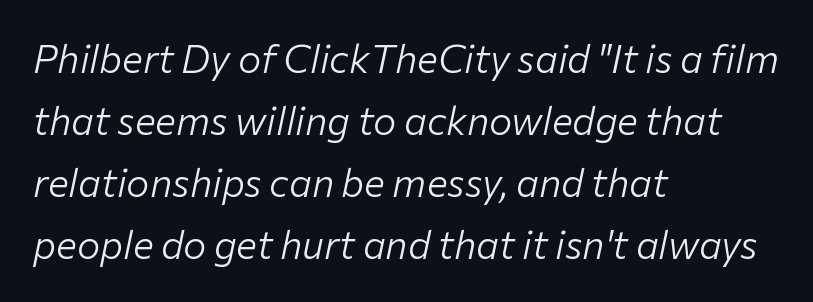
This block has exactly the height ordinary leading produces. These glyphs show unthickened strokes, regular width or finer. There is no visible air inserted between adjacent glyphs. Every character sits at an angle, as italics do.
